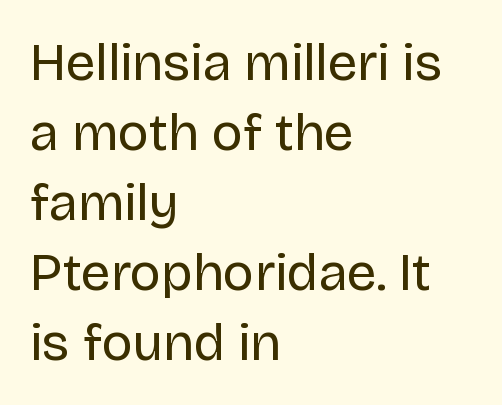
The image shows 53 px regular-weight sans-serif type, upright; set left-aligned, normal line spacing (1.32x), normal letter spacing, not underlined; low stroke contrast and a large x-height.
